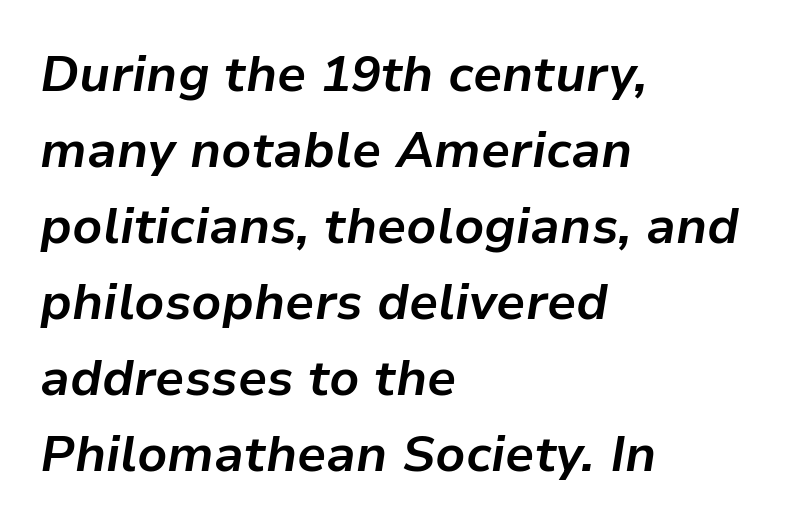
{"italic": "yes", "lean": "right", "slant_degrees": 9, "bold": "yes", "weight": "bold", "width": "normal", "stroke_contrast": "low", "x_height": "medium", "monospaced": "no", "underline": "no", "align": "left", "line_spacing": "normal", "line_spacing_ratio": 1.52, "letter_spacing": "normal", "letter_spacing_em": 0.0, "glyph_px": 50}
